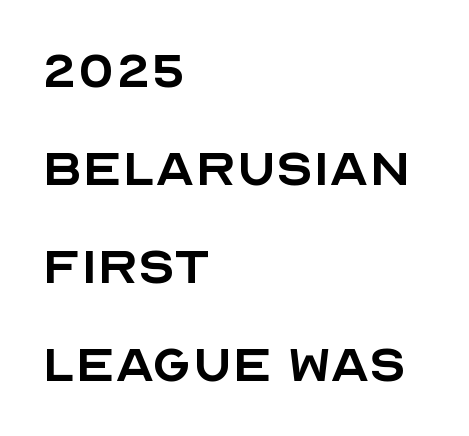
The image shows 64 px regular-weight sans-serif type, upright; set left-aligned, normal line spacing (1.53x), normal letter spacing, not underlined; a large x-height.
